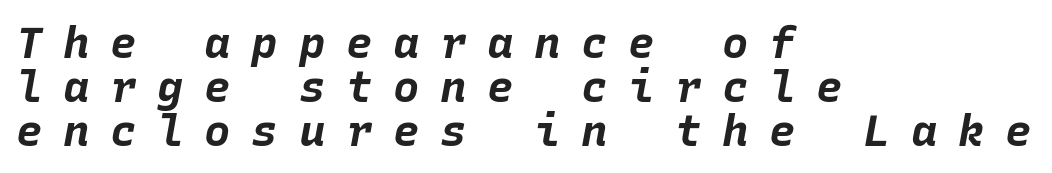
The image shows 44 px bold type, italic (leaning right), monospaced; set left-aligned, tight line spacing (1.0x), unusually wide letter spacing (+0.47 em), not underlined; low stroke contrast and a large x-height.
